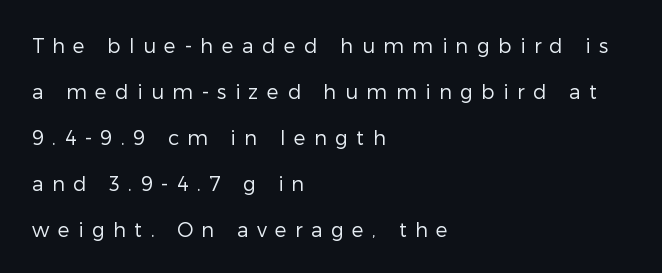
Q: Is the text bold? A: No.
Q: Is the text italic (slanted)? A: No, it is upright.
Q: Is the text underlined? A: No.
Q: How is the paragraph aligned? A: Left-aligned.
Q: Is the spacing between letters normal or unusually wide? A: Unusually wide.
Q: Is the spacing between lines tight, normal or loose? A: Loose.
